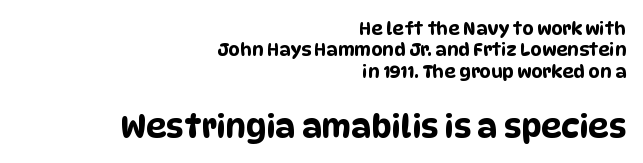
Q: Is the typeface a serif or a sans-serif typeface? A: Sans-serif.
Q: Is the text underlined? A: No.
Q: How is the paragraph aligned? A: Right-aligned.
Q: Is the spacing between letters normal or unusually wide? A: Normal.
Q: Which block of text is set in a larger size, the first (top) or the second (bottom)? A: The second (bottom) one.
Q: Width (condensed, normal, or wide)? A: Condensed.
Q: Stroke contrast? A: Low.
Q: x-height? A: Large.
Q: Monospaced? A: No.
